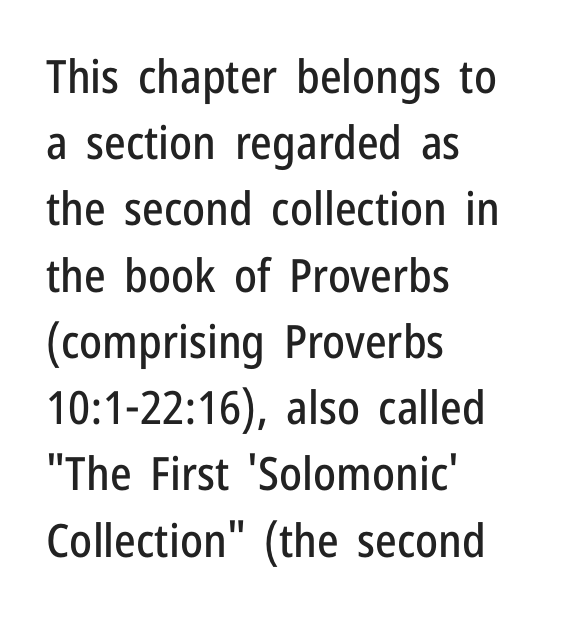
{"serif": "no", "italic": "no", "width": "condensed", "stroke_contrast": "low", "x_height": "medium", "monospaced": "no", "underline": "no", "align": "left", "line_spacing": "normal", "line_spacing_ratio": 1.44, "letter_spacing": "normal", "letter_spacing_em": 0.0, "glyph_px": 46}
